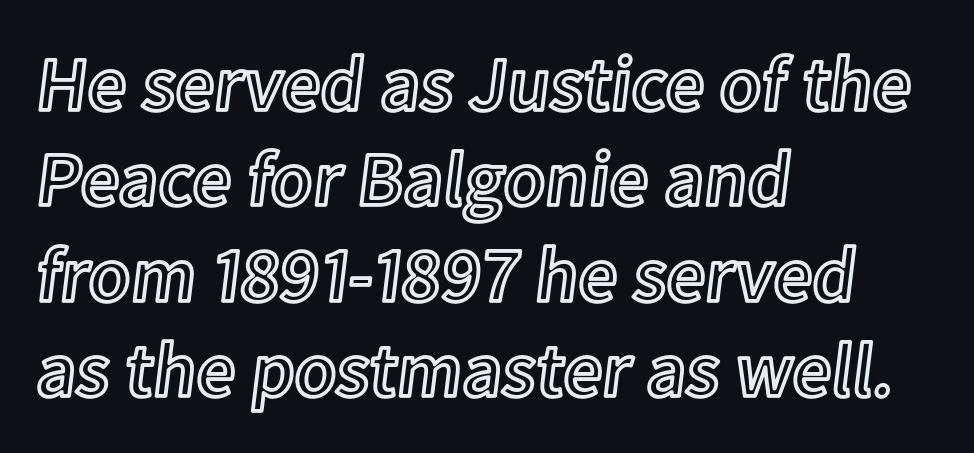
The image shows 77 px text type; set left-aligned, line spacing 1.24x, normal letter spacing, not underlined; a medium x-height.
